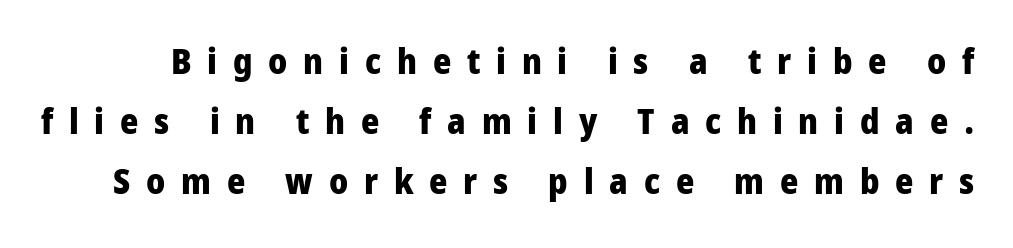
The image shows 35 px heavy, condensed sans-serif type, upright; set line spacing 1.72x, unusually wide letter spacing (+0.45 em), not underlined; low stroke contrast and a large x-height.
